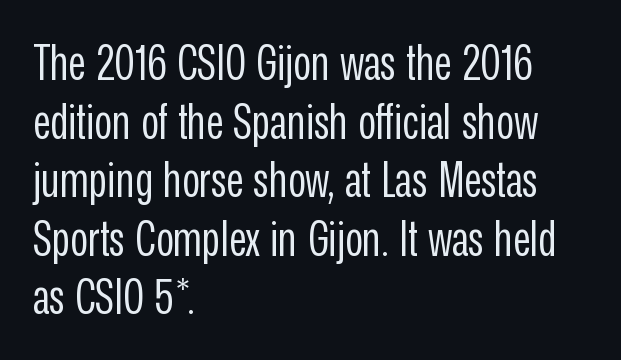
The image shows 48 px regular-weight, condensed sans-serif type, upright; set left-aligned, line spacing 1.22x, normal letter spacing, not underlined; low stroke contrast and a medium x-height.
